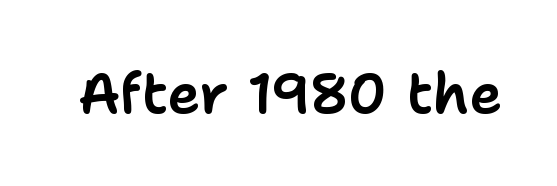
{"serif": "no", "italic": "no", "width": "normal", "stroke_contrast": "low", "x_height": "medium", "monospaced": "no", "underline": "no", "letter_spacing": "normal", "letter_spacing_em": 0.0, "glyph_px": 56}
